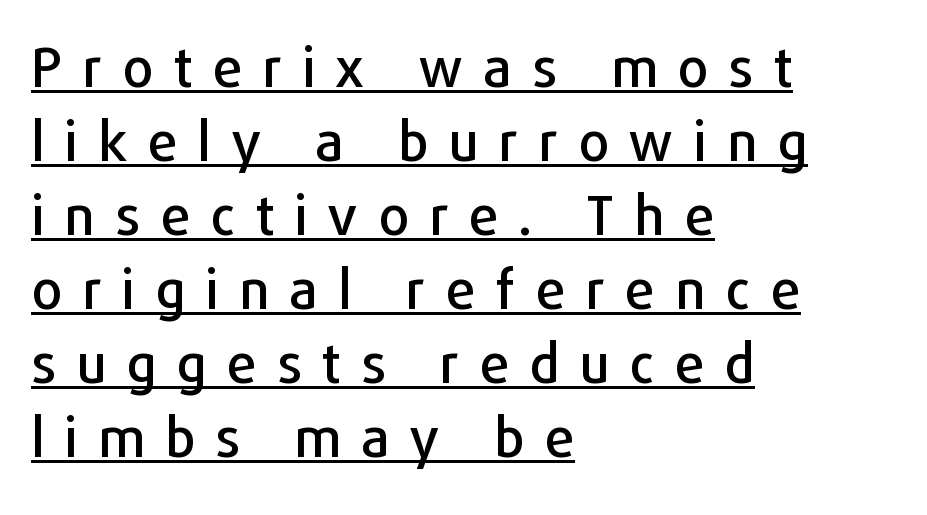
Q: Is the text italic (slanted)? A: No, it is upright.
Q: Is the typeface a serif or a sans-serif typeface? A: Sans-serif.
Q: Is the text underlined? A: Yes.
Q: How is the paragraph aligned? A: Left-aligned.
Q: Is the spacing between letters normal or unusually wide? A: Unusually wide.
Q: Is the spacing between lines tight, normal or loose? A: Normal.
Q: Width (condensed, normal, or wide)? A: Normal.
Q: Stroke contrast? A: Low.
Q: x-height? A: Medium.
Q: Monospaced? A: No.
